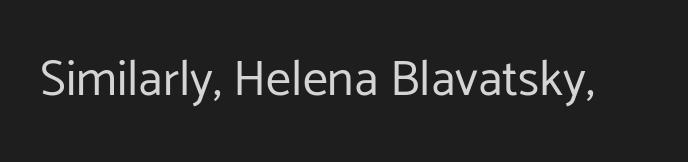
Regarding serifs, this sample does without them. Varying glyph widths throughout — classic text-font behaviour. Vertical stems look standard width or narrower in stroke. This rendering leaves character spacing at its baseline value. This is roman type, the default non-slanted kind.
